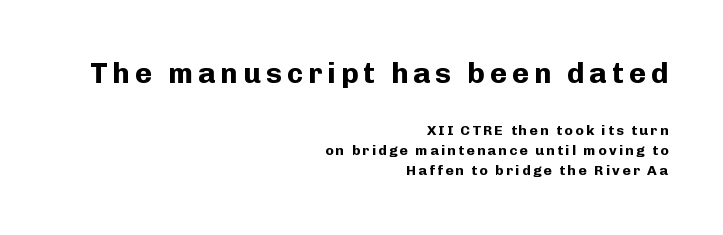
{"serif": "no", "italic": "no", "bold": "yes", "weight": "bold", "width": "normal", "stroke_contrast": "low", "x_height": "medium", "monospaced": "no", "underline": "no", "align": "right", "line_spacing": "normal", "line_spacing_ratio": 1.46, "larger_block": "first", "size_ratio": 2.07, "glyph_px": 29}
